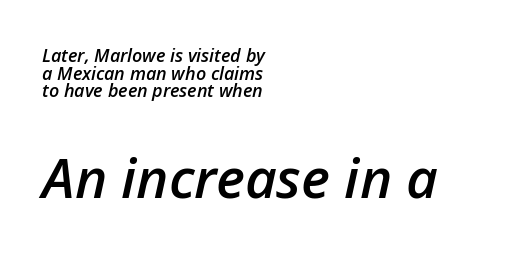
The image shows 55 px semibold type, italic (leaning right); set left-aligned, tight line spacing (0.98x), normal letter spacing, not underlined; the second (bottom) block is 3.06x larger; low stroke contrast and a medium x-height.
